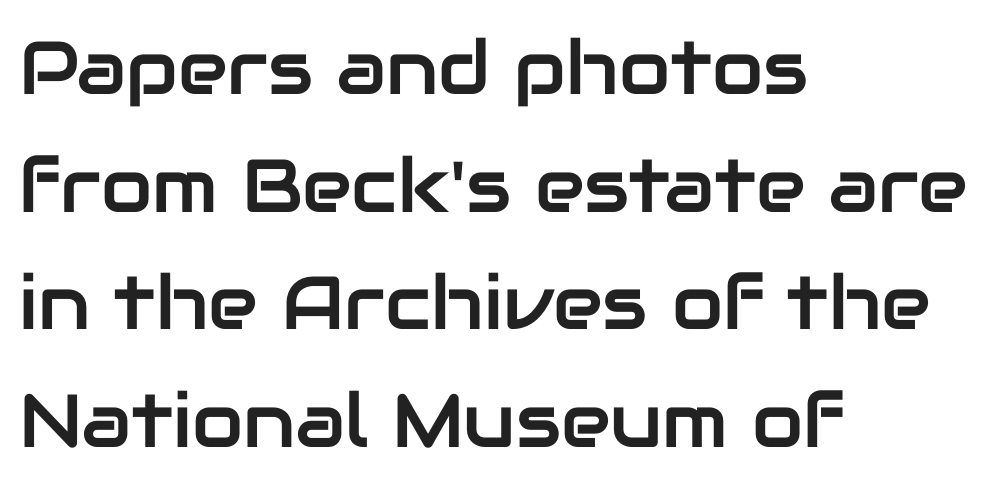
The image shows 75 px sans-serif type, upright; set left-aligned, normal line spacing (1.57x), normal letter spacing, not underlined; low stroke contrast and a medium x-height.
